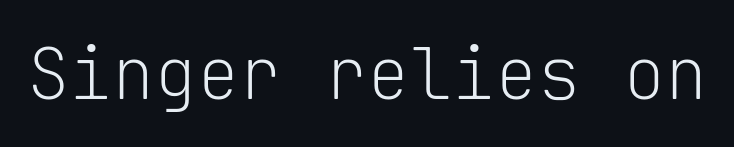
Monospaced: the letters line up in strict vertical columns. Clear beneath every line of the passage. It's the straight-up-and-down kind of type. No extra tracking has been applied to these lines. These glyphs show unthickened strokes, regular width or finer. I'd call this a sans setting — the letters go barefoot.
